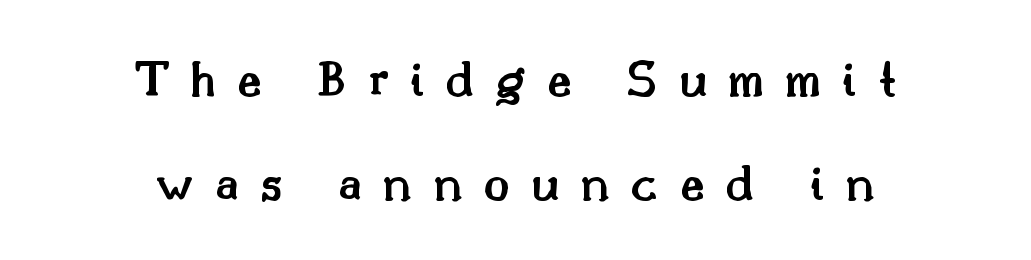
Q: Is the text bold? A: Semi-bold.
Q: Is the text italic (slanted)? A: No, it is upright.
Q: Is the typeface a serif or a sans-serif typeface? A: Serif.
Q: Is the text underlined? A: No.
Q: How is the paragraph aligned? A: Centered.
Q: Is the spacing between letters normal or unusually wide? A: Unusually wide.
Q: Is the spacing between lines tight, normal or loose? A: Loose.
Q: Width (condensed, normal, or wide)? A: Normal.
Q: Stroke contrast? A: Medium.
Q: x-height? A: Small.
Q: Monospaced? A: No.
